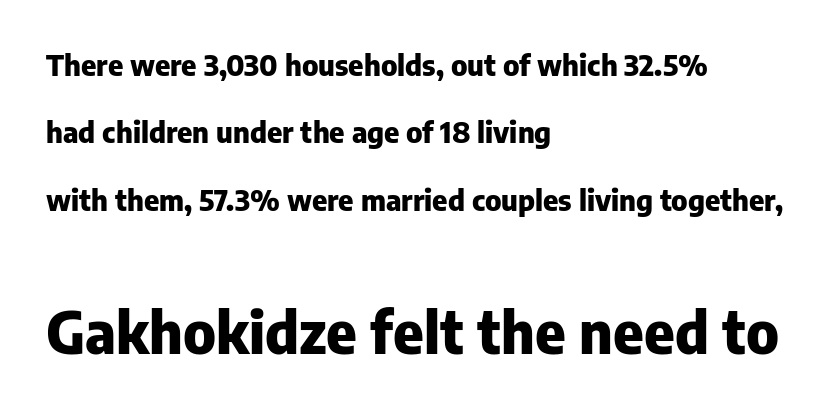
The image shows 58 px heavy sans-serif type, upright; set left-aligned, loose line spacing (2.32x), normal letter spacing, not underlined; the second (bottom) block is 2.0x larger; low stroke contrast and a medium x-height.
